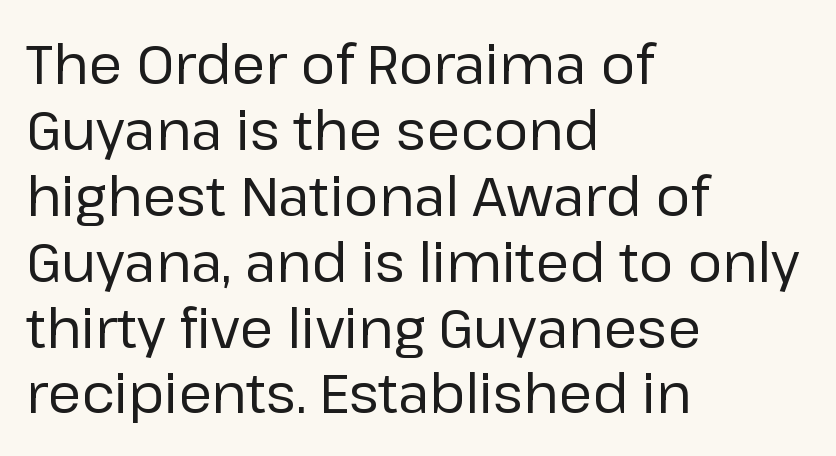
If you drew a ruler down the left edge, every line would touch it. Bold? No — there's no thickening of the strokes. Check the space under the baseline: it is left empty. A sans-serif font was chosen for this passage.
